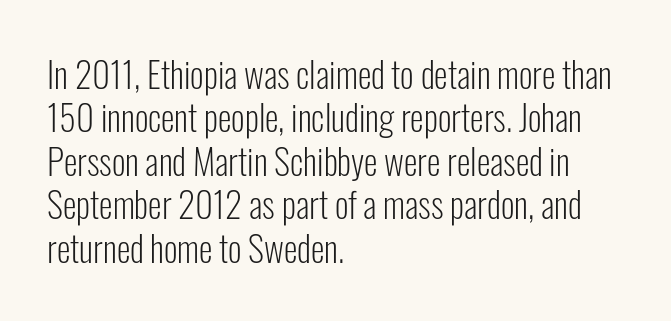
The image shows 35 px light, condensed sans-serif type, upright; set left-aligned, line spacing 1.24x, normal letter spacing, not underlined; low stroke contrast and a medium x-height.
